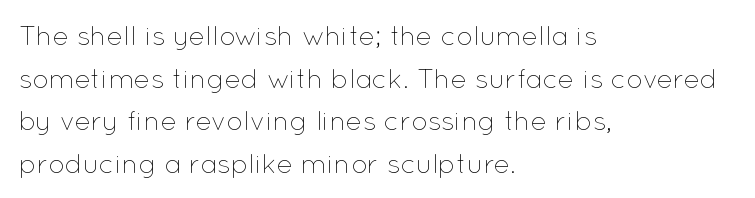
Q: Is the text bold? A: No.
Q: Is the text italic (slanted)? A: No, it is upright.
Q: Is the text underlined? A: No.
Q: How is the paragraph aligned? A: Left-aligned.
Q: Is the spacing between letters normal or unusually wide? A: Normal.
Q: Is the spacing between lines tight, normal or loose? A: Normal.
